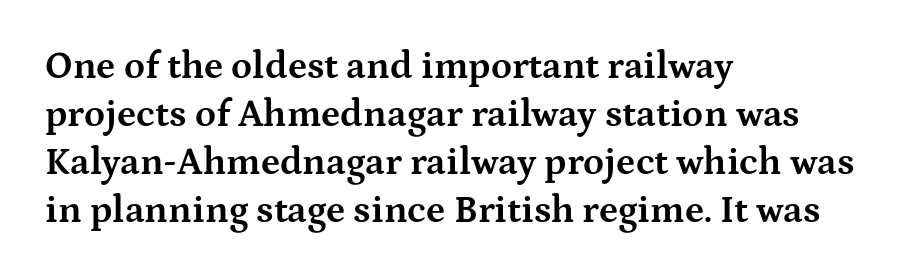
{"serif": "yes", "italic": "no", "bold": "yes", "weight": "bold", "width": "wide", "stroke_contrast": "medium", "x_height": "medium", "monospaced": "no", "underline": "no", "align": "left", "line_spacing": "normal", "line_spacing_ratio": 1.26, "letter_spacing": "normal", "letter_spacing_em": 0.0, "glyph_px": 38}
